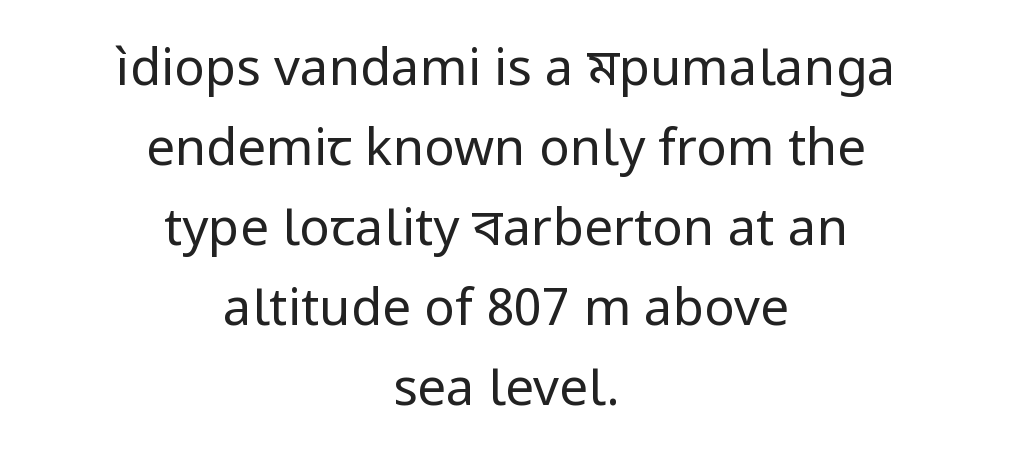
The image shows 51 px regular-weight sans-serif type, upright; set centered, normal line spacing (1.57x), normal letter spacing, not underlined; low stroke contrast and a medium x-height.
